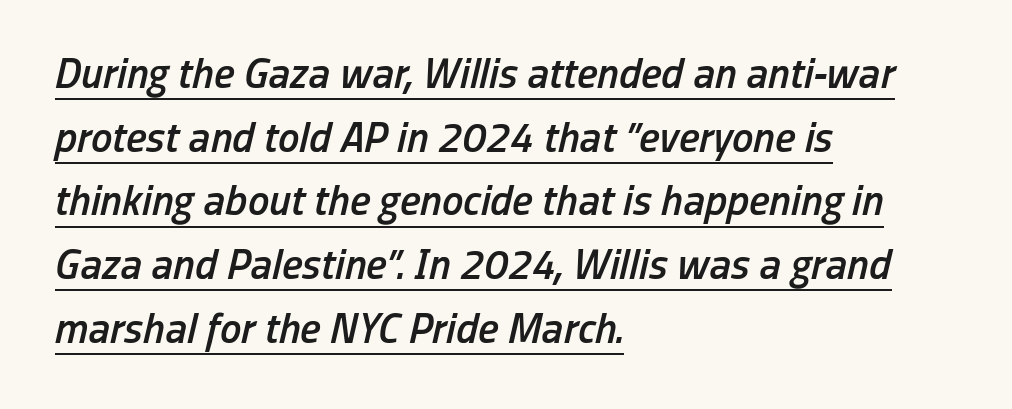
Does the lettering tilt? It does — this is italic. The passage shown is typed in a proportional face where columns would drift. Notice how the passage keeps a crisp vertical edge on the left only. Caption: standard tracking, unaltered. What weight is shown? A semibold, between regular and bold.
